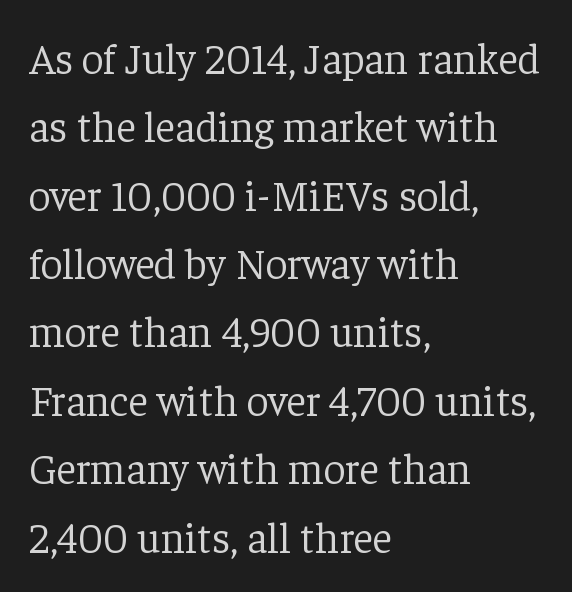
The string is rendered with underlining switched off. The face used here is rendered with its standard letterfit. Italic? Not at all — the glyphs are vertical. Regarding serifs, this sample has them. These lines are rendered in a variable-pitch font.
